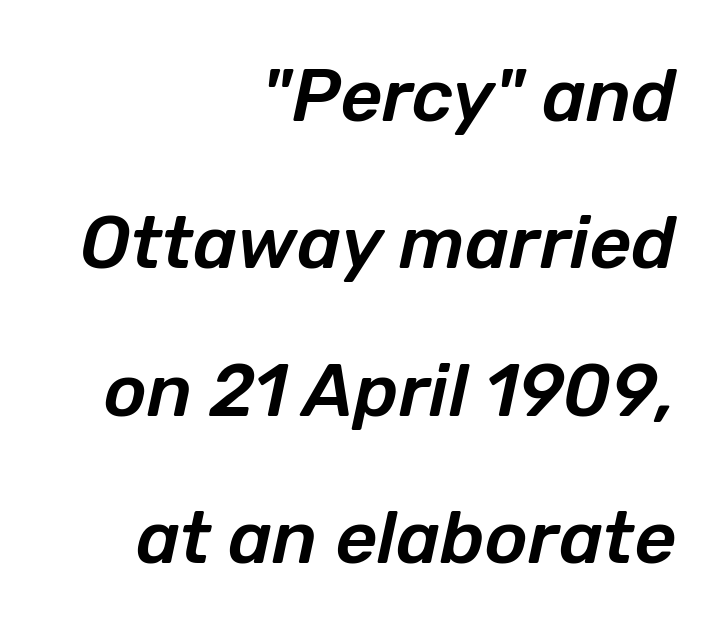
{"italic": "yes", "lean": "right", "slant_degrees": 12, "width": "normal", "stroke_contrast": "low", "x_height": "medium", "monospaced": "no", "underline": "no", "align": "right", "line_spacing": "loose", "line_spacing_ratio": 2.02, "letter_spacing": "normal", "letter_spacing_em": 0.0, "glyph_px": 73}
